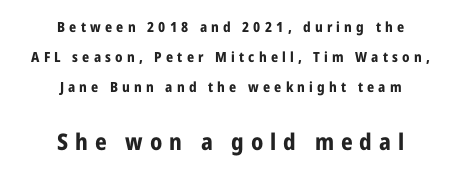
Q: Is the text bold? A: Yes.
Q: Is the text italic (slanted)? A: No, it is upright.
Q: Is the text underlined? A: No.
Q: How is the paragraph aligned? A: Centered.
Q: Is the spacing between letters normal or unusually wide? A: Unusually wide.
Q: Is the spacing between lines tight, normal or loose? A: Loose.
Q: Which block of text is set in a larger size, the first (top) or the second (bottom)? A: The second (bottom) one.
